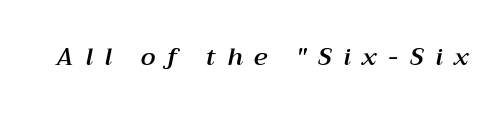
The image shows 24 px text type, italic (leaning right); set unusually wide letter spacing (+0.48 em), not underlined.
